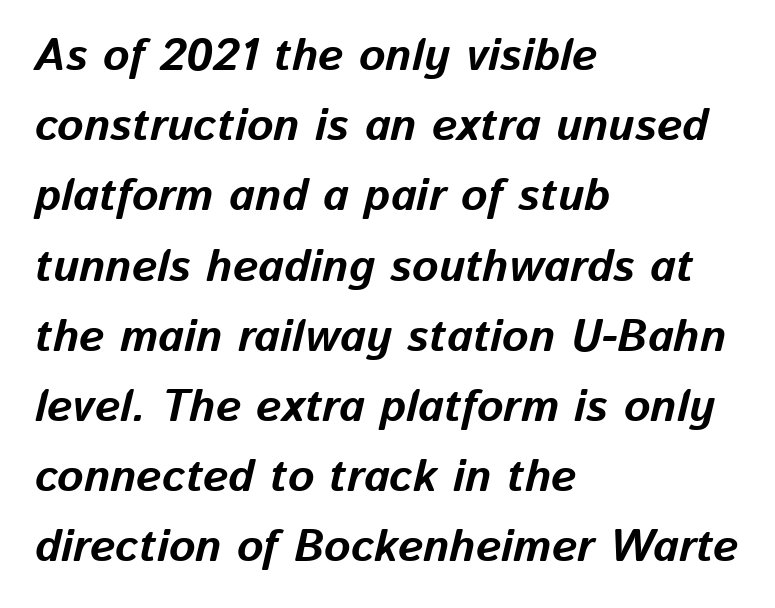
The image shows 45 px bold type, italic (leaning right); set left-aligned, normal line spacing (1.56x), normal letter spacing, not underlined; low stroke contrast and a medium x-height.
